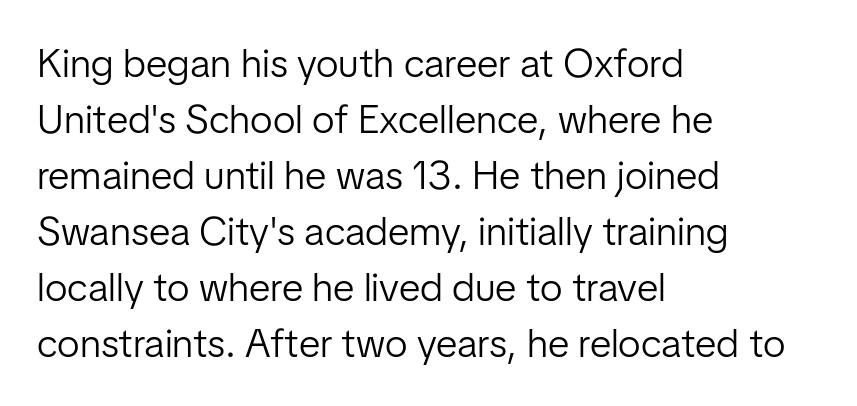
{"serif": "no", "italic": "no", "bold": "no", "weight": "light", "width": "normal", "stroke_contrast": "low", "x_height": "medium", "monospaced": "no", "underline": "no", "align": "left", "line_spacing": "normal", "line_spacing_ratio": 1.4, "letter_spacing": "normal", "letter_spacing_em": 0.0, "glyph_px": 40}
